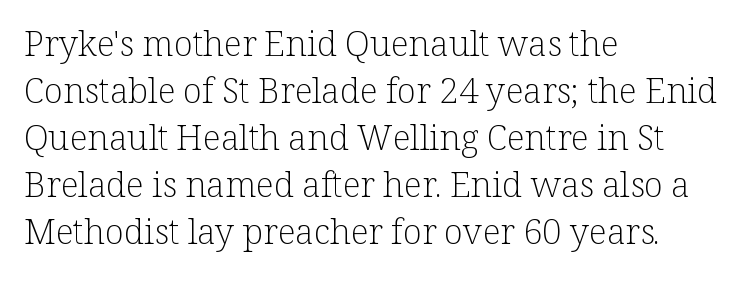
Summary of weight: not heavy and not bold. The ragged edge is on the right, which tells us the setting is flush left. Glance below the letters and you will spot only blank space. Spacing verdict: proportional, widths tailored to each character.
